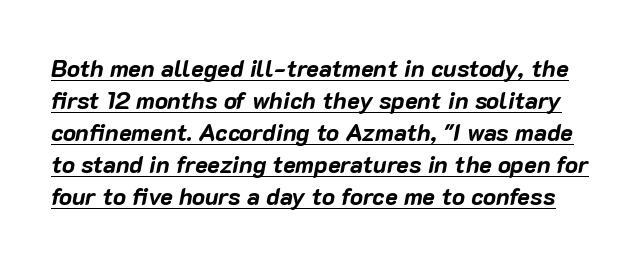
Would a proofreader flag this as italicized? Yes. Students, note that the glyphs here touch the page at normal intervals. The sample's only ornament is a line tracing under the words. Its strokes are broad and dark, the hallmark of bold type. Summary of vertical rhythm: regular, with standard interline spacing.
